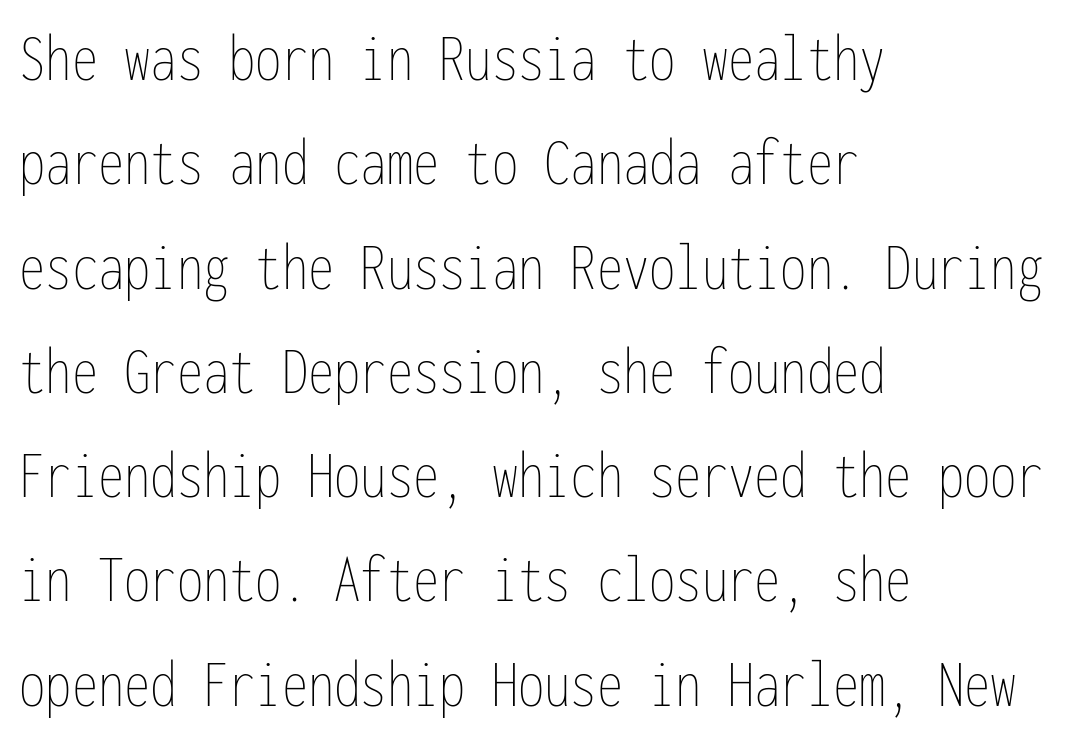
{"italic": "no", "bold": "no", "weight": "thin", "width": "condensed", "stroke_contrast": "low", "x_height": "medium", "monospaced": "yes", "underline": "no", "align": "left", "line_spacing": "normal", "line_spacing_ratio": 1.49, "letter_spacing": "normal", "letter_spacing_em": 0.0, "glyph_px": 70}
